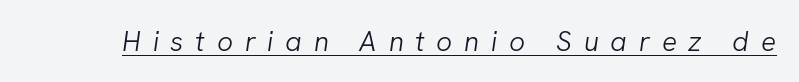
Q: Is the text bold? A: No.
Q: Is the text italic (slanted)? A: Yes, it leans right by about 8 degrees.
Q: Is the text underlined? A: Yes.
Q: Is the spacing between letters normal or unusually wide? A: Unusually wide.
Q: Width (condensed, normal, or wide)? A: Normal.
Q: Stroke contrast? A: Low.
Q: x-height? A: Medium.
Q: Monospaced? A: No.
